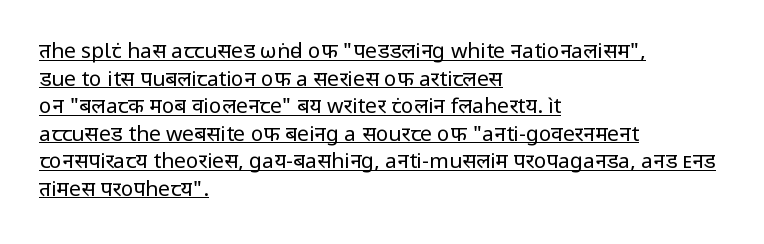
Q: Is the text bold? A: No.
Q: Is the text italic (slanted)? A: No, it is upright.
Q: Is the text underlined? A: Yes.
Q: How is the paragraph aligned? A: Left-aligned.
Q: Is the spacing between letters normal or unusually wide? A: Normal.
Q: Is the spacing between lines tight, normal or loose? A: Normal.
